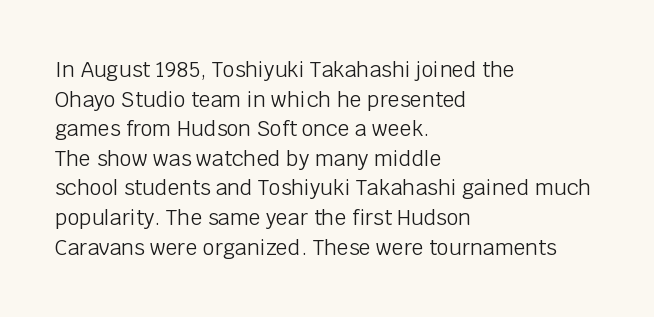
{"italic": "no", "bold": "no", "underline": "no", "align": "left", "line_spacing": "normal", "line_spacing_ratio": 1.41, "letter_spacing": "normal", "letter_spacing_em": 0.0, "glyph_px": 21}
